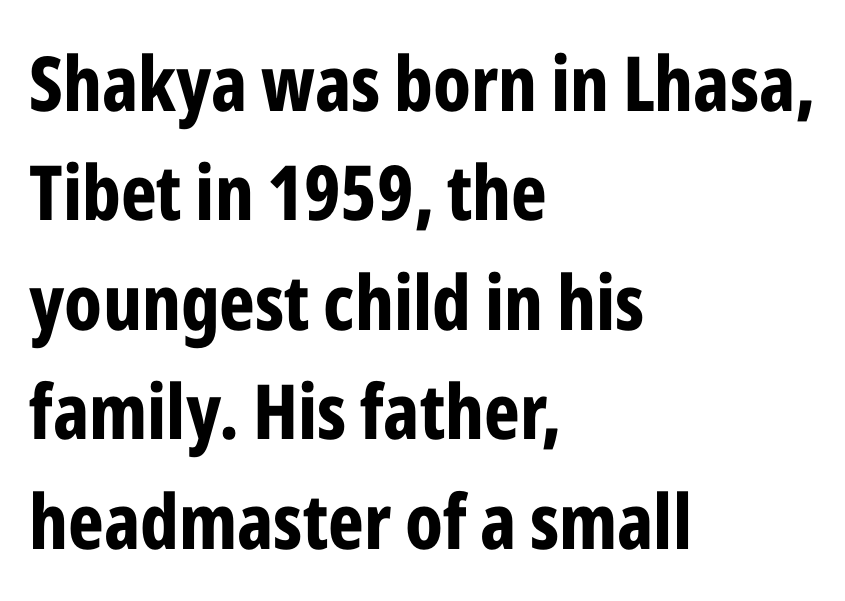
The image shows 76 px bold, condensed sans-serif type, upright; set left-aligned, normal line spacing (1.44x), normal letter spacing, not underlined; low stroke contrast and a medium x-height.
